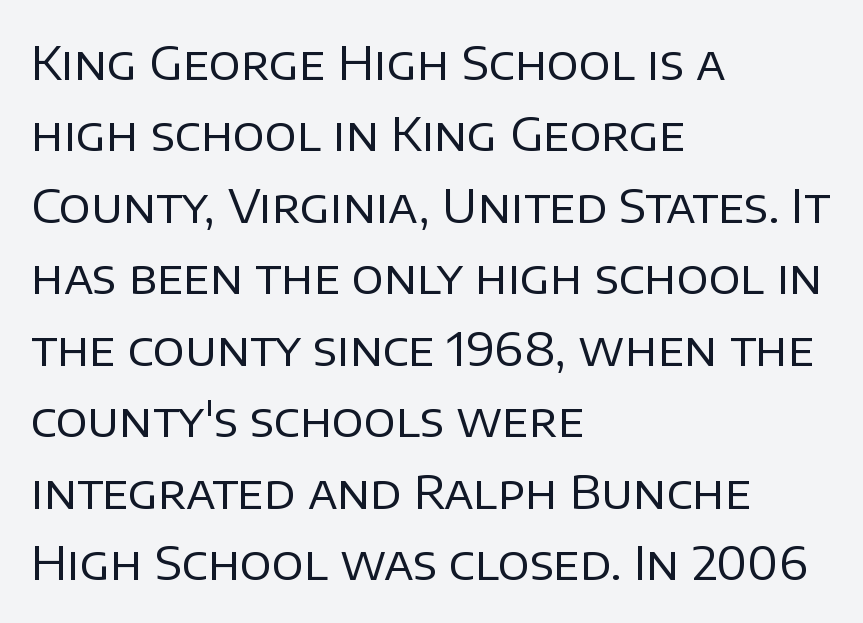
This rendering employs a face without finishing strokes, i.e., a sans-serif. How would I describe the line gaps? Plain and ordinary. Letter spacing: default. No letter is thick-stroked: the sample isn't bold. The letters advance in unequal steps, a hallmark of proportional type.
